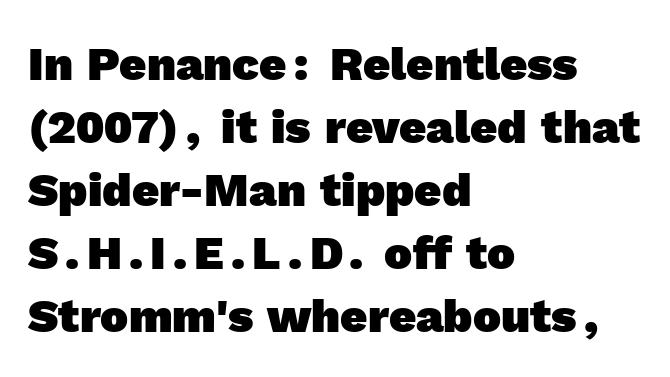
Q: Is the text bold? A: Yes.
Q: Is the typeface a serif or a sans-serif typeface? A: Sans-serif.
Q: Is the text underlined? A: No.
Q: How is the paragraph aligned? A: Left-aligned.
Q: Is the spacing between letters normal or unusually wide? A: Normal.
Q: Is the spacing between lines tight, normal or loose? A: Normal.
Q: Width (condensed, normal, or wide)? A: Normal.
Q: x-height? A: Medium.
Q: Monospaced? A: No.
